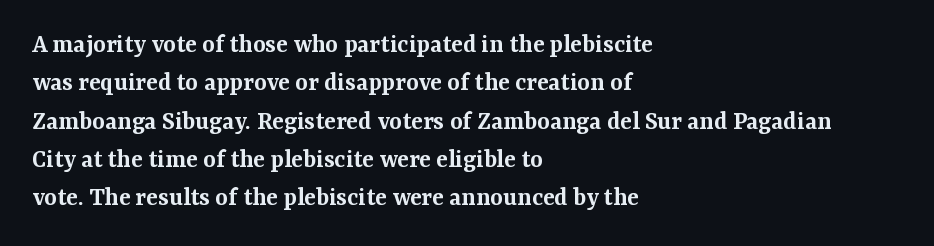
The lines in this sample share a left origin and differ only in where they stop. Does the leading feel generous? No, just average. Bare-footed words on every line. These lines were composed using upright roman letters.
